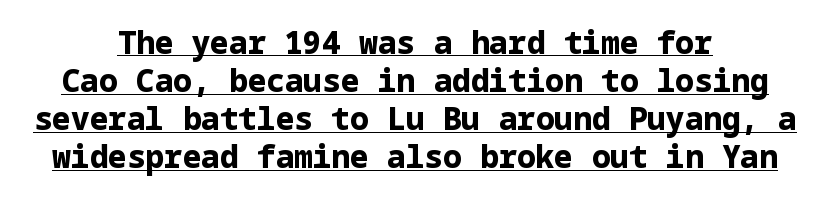
{"serif": "no", "italic": "no", "bold": "yes", "weight": "bold", "width": "normal", "stroke_contrast": "low", "x_height": "medium", "underline": "yes", "line_spacing_ratio": 1.23, "letter_spacing": "normal", "letter_spacing_em": 0.0, "glyph_px": 31}
